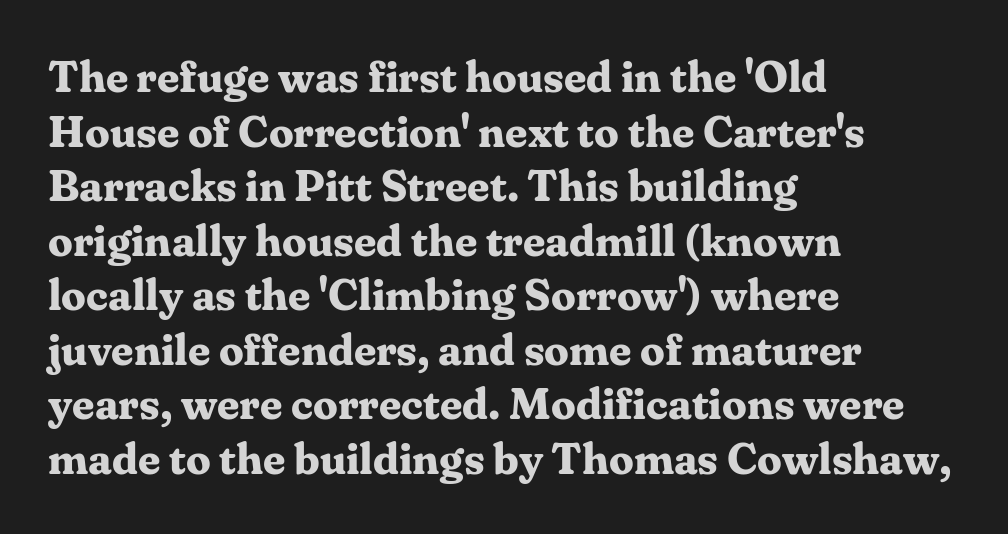
The tracking reads as untouched default to a designer's eye. Does the lettering tilt? It doesn't — this is upright. Strokes here are thick enough to call this a true bold. Character widths vary here, with narrow letters taking less room than wide ones. Old-style or modern, the face here clearly has serifs. Words float on clear page, feet unadorned.
